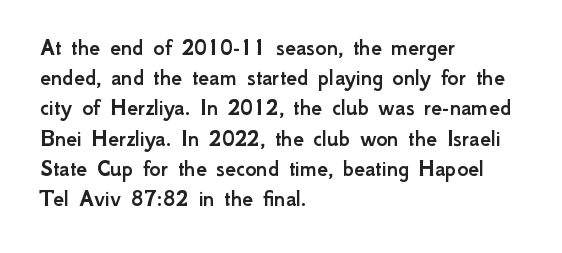
Leading: standard. Ascenders rise straight up at ninety degrees. The text block is weighted toward the left margin, trailing off unevenly rightward. Default kerning and tracking; the words read as compact shapes. Underlining? Definitely not there.
